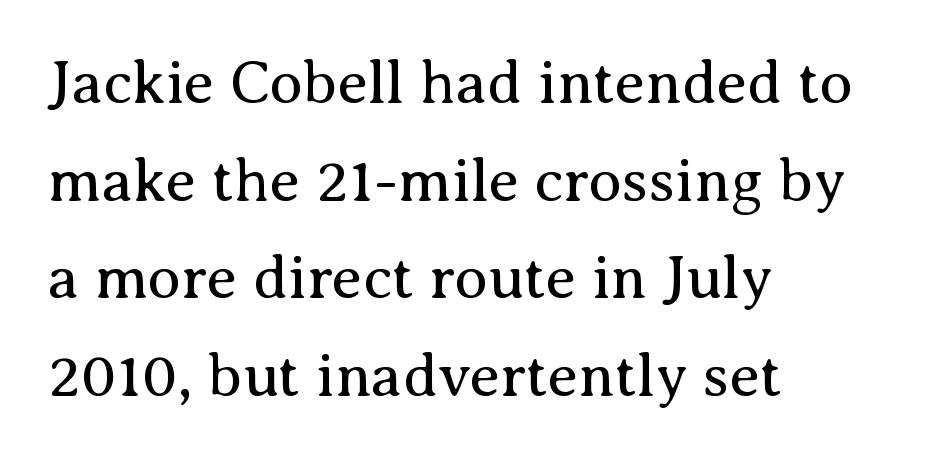
Casual observation: everything's shoved over to the left. Interline gaps are of average width in this sample. Quick note: not italic, upright. You could call the tracking neutral — neither tight nor loose.
